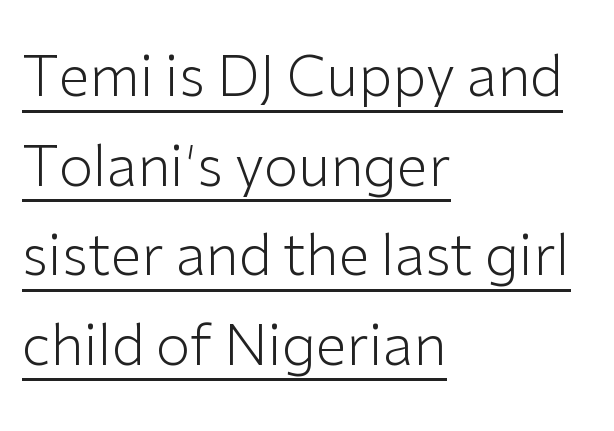
The image shows 56 px light sans-serif type, upright; set left-aligned, normal line spacing (1.6x), normal letter spacing, underlined; low stroke contrast and a medium x-height.
